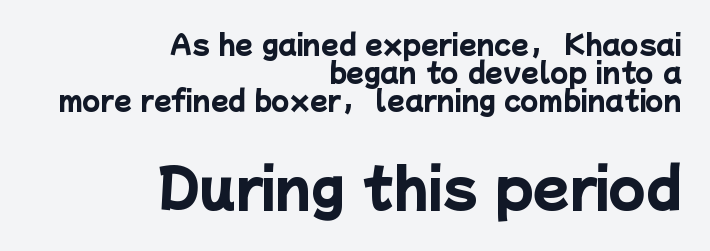
Q: Is the text bold? A: Yes.
Q: Is the typeface a serif or a sans-serif typeface? A: Sans-serif.
Q: Is the text underlined? A: No.
Q: How is the paragraph aligned? A: Right-aligned.
Q: Is the spacing between letters normal or unusually wide? A: Normal.
Q: Is the spacing between lines tight, normal or loose? A: Tight.
Q: Which block of text is set in a larger size, the first (top) or the second (bottom)? A: The second (bottom) one.
Q: Width (condensed, normal, or wide)? A: Normal.
Q: Stroke contrast? A: Low.
Q: x-height? A: Medium.
Q: Monospaced? A: No.
